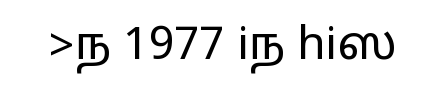
No word sits above an underline. Letter spacing: default. The rendering shows plain stroke endings on the letterforms — a sans-serif design. Character widths vary here, with narrow letters taking less room than wide ones. In terms of posture, this sample is upright.
